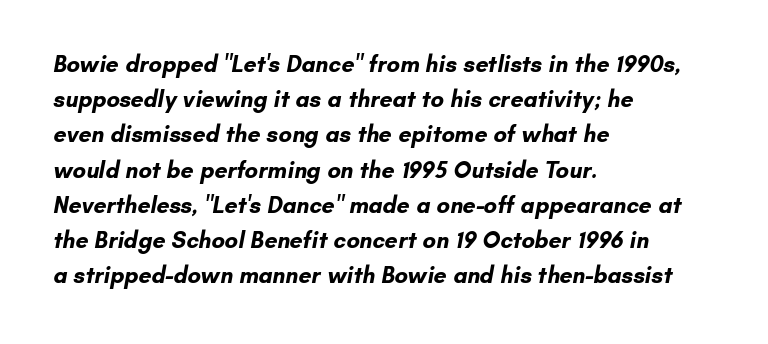
Q: Is the text bold? A: Yes.
Q: Is the text underlined? A: No.
Q: How is the paragraph aligned? A: Left-aligned.
Q: Is the spacing between letters normal or unusually wide? A: Normal.
Q: Is the spacing between lines tight, normal or loose? A: Normal.
